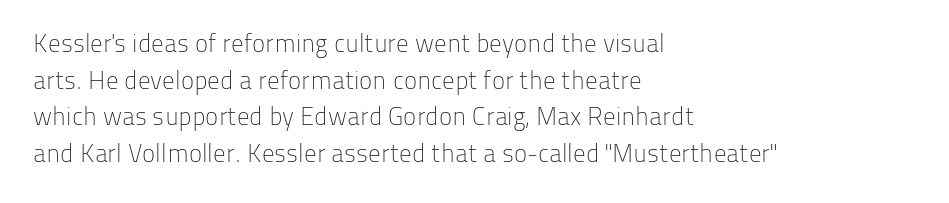
Q: Is the text bold? A: No.
Q: Is the text italic (slanted)? A: No, it is upright.
Q: Is the text underlined? A: No.
Q: How is the paragraph aligned? A: Left-aligned.
Q: Is the spacing between letters normal or unusually wide? A: Normal.
Q: Is the spacing between lines tight, normal or loose? A: Normal.
